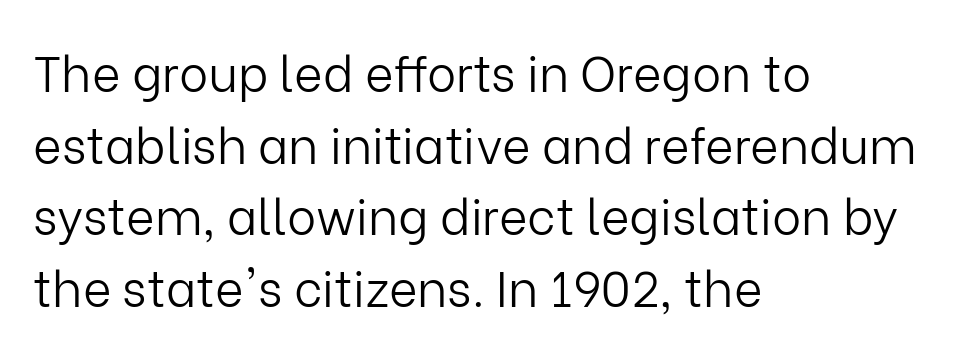
{"serif": "no", "italic": "no", "bold": "no", "weight": "light", "width": "normal", "stroke_contrast": "low", "x_height": "medium", "monospaced": "no", "underline": "no", "align": "left", "line_spacing": "normal", "line_spacing_ratio": 1.46, "letter_spacing": "normal", "letter_spacing_em": 0.0, "glyph_px": 49}
